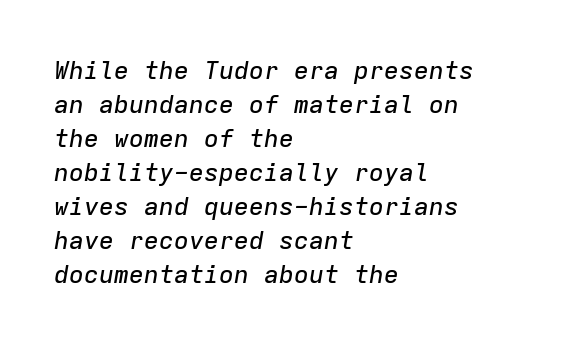
Rule under the text: the space is simply empty. Line starts are locked; line ends wander. Short note: letters normally spaced. Compared with ordinary roman type, these characters are visibly tilted. Summary of vertical rhythm: regular, with standard interline spacing.
